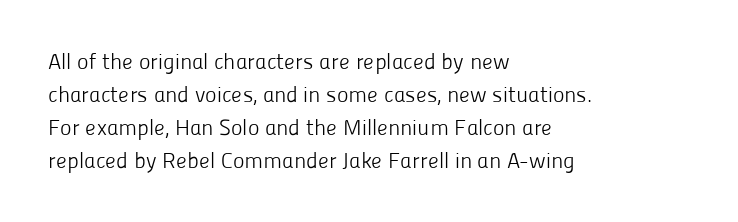
The image shows 22 px text type, upright; set left-aligned, normal line spacing (1.5x), normal letter spacing, not underlined.
